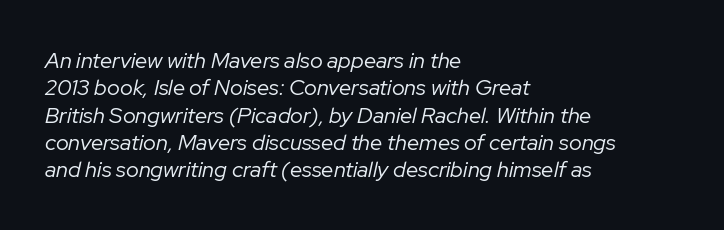
The glyphs are unaccompanied by any horizontal stroke below them. Tracking value appears to be zero — textbook default spacing. One-word summary of the alignment: left. The strokes are not fattened; the text isn't bold.
